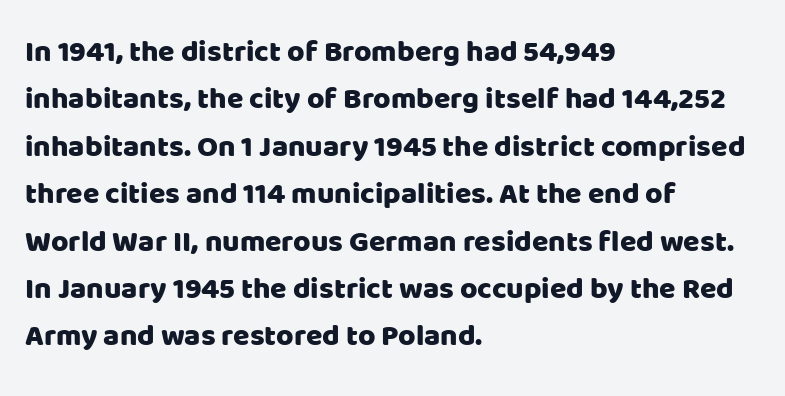
Q: Is the text italic (slanted)? A: No, it is upright.
Q: Is the typeface a serif or a sans-serif typeface? A: Sans-serif.
Q: Is the text underlined? A: No.
Q: How is the paragraph aligned? A: Left-aligned.
Q: Is the spacing between letters normal or unusually wide? A: Normal.
Q: Is the spacing between lines tight, normal or loose? A: Normal.
Q: Width (condensed, normal, or wide)? A: Normal.
Q: Stroke contrast? A: Low.
Q: x-height? A: Large.
Q: Monospaced? A: No.
